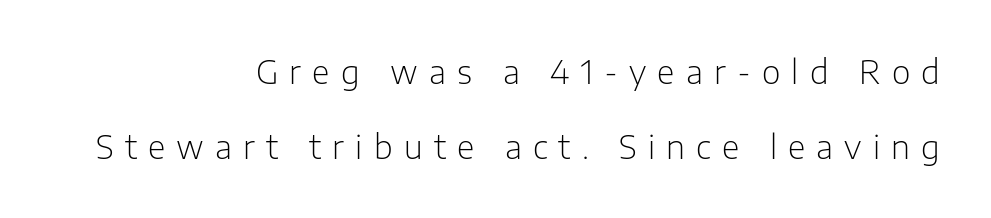
Counters stay open thanks to moderate or lighter strokes. Varying glyph widths throughout — classic text-font behaviour. This sample uses a sans-serif face. Airy leading. Lines of text with bare space underneath.
